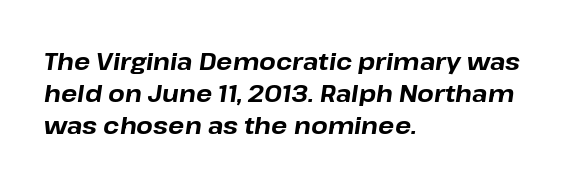
If you drew a ruler down the left edge, every line would touch it. The face used here is rendered with its standard letterfit. When letters slant like this, we call the style italic. Horizontal bands of white between lines are of average thickness. Look at the stroke-to-counter ratio: heavy, a bold. Anything drawn beneath the words? Only blank space.
